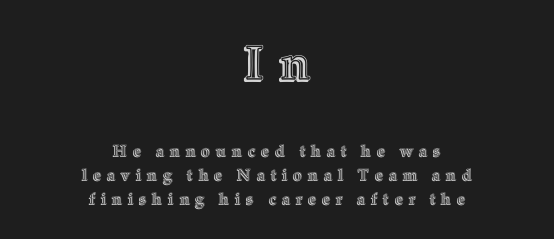
Q: Is the text italic (slanted)? A: No, it is upright.
Q: Is the text underlined? A: No.
Q: How is the paragraph aligned? A: Centered.
Q: Is the spacing between letters normal or unusually wide? A: Unusually wide.
Q: Is the spacing between lines tight, normal or loose? A: Normal.
Q: Which block of text is set in a larger size, the first (top) or the second (bottom)? A: The first (top) one.
Q: Width (condensed, normal, or wide)? A: Normal.
Q: x-height? A: Medium.
Q: Monospaced? A: No.
